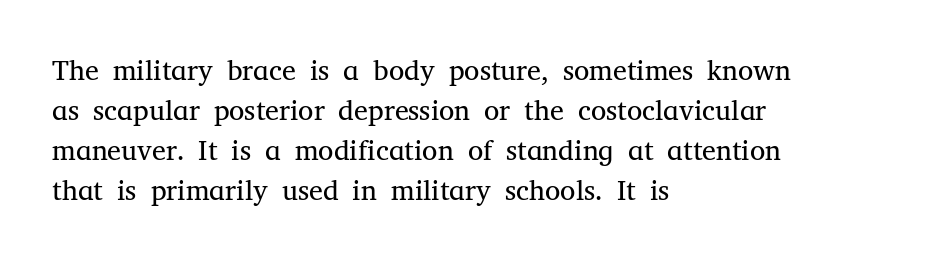
{"serif": "yes", "italic": "no", "bold": "no", "weight": "regular", "width": "normal", "stroke_contrast": "medium", "x_height": "medium", "monospaced": "no", "underline": "no", "align": "left", "line_spacing": "normal", "line_spacing_ratio": 1.43, "letter_spacing": "normal", "letter_spacing_em": 0.0, "glyph_px": 28}
